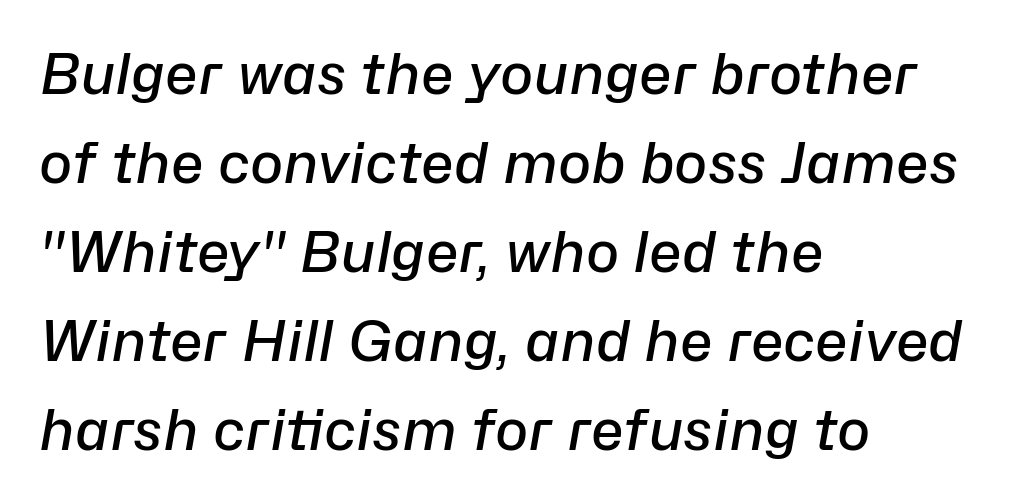
The image shows 56 px semibold type, italic (leaning right); set left-aligned, normal line spacing (1.59x), normal letter spacing, not underlined; low stroke contrast and a medium x-height.
